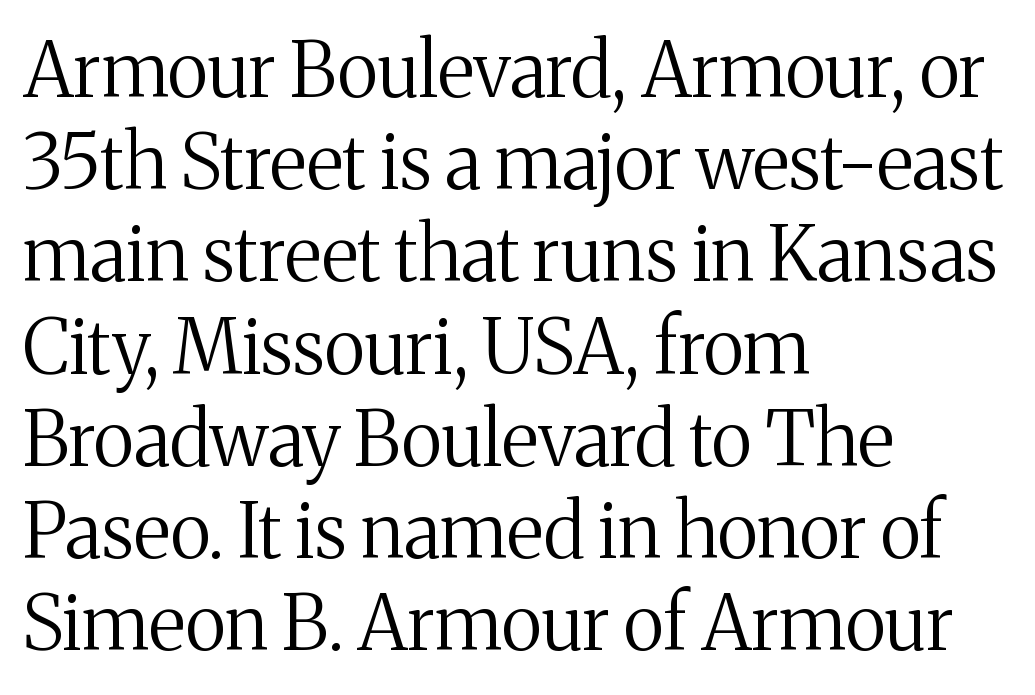
{"serif": "yes", "italic": "no", "bold": "no", "weight": "regular", "width": "normal", "stroke_contrast": "medium", "x_height": "medium", "monospaced": "no", "underline": "no", "align": "left", "line_spacing_ratio": 1.23, "letter_spacing": "normal", "letter_spacing_em": 0.0, "glyph_px": 75}
